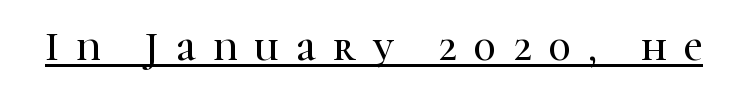
Does the type have serifs? Yes, each stem ends in a small foot. Every word sits above its own underline. Each letter keeps its own natural width here, so spacing adapts to shape. Every stem runs plumb, perpendicular to the baseline. Glyph-to-glyph distance is far greater than everyday printed text.
